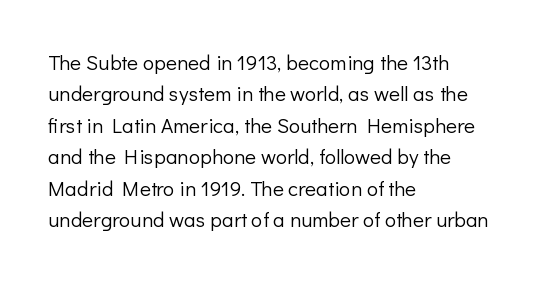
Q: Is the text bold? A: No.
Q: Is the text italic (slanted)? A: No, it is upright.
Q: Is the text underlined? A: No.
Q: How is the paragraph aligned? A: Left-aligned.
Q: Is the spacing between letters normal or unusually wide? A: Normal.
Q: Is the spacing between lines tight, normal or loose? A: Normal.
